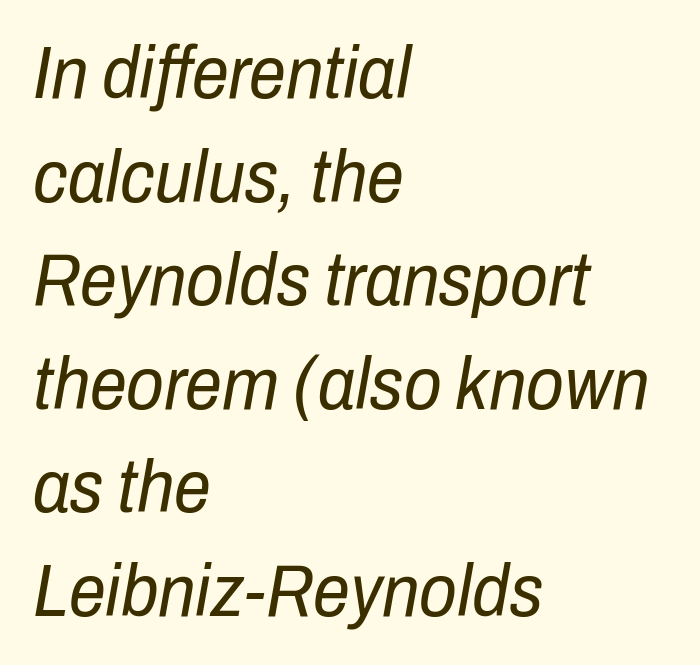
Line beginnings align vertically; line endings do not. The text carries the slant typical of an italic or oblique font. Unmarked baselines from the first word to the last. Leading matches the norm, producing a regular column. Proportional: the letters do not fall into vertical columns. Stroke mass is kept to a normal reading level or below.
